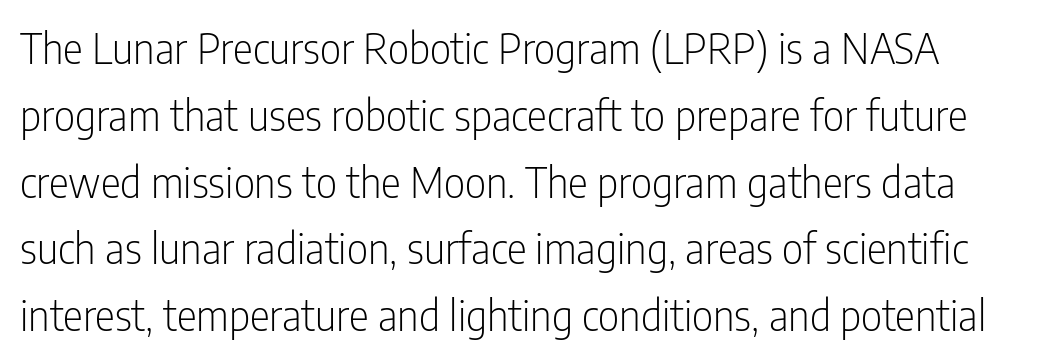
Q: Is the text bold? A: No.
Q: Is the text italic (slanted)? A: No, it is upright.
Q: Is the typeface a serif or a sans-serif typeface? A: Sans-serif.
Q: Is the text underlined? A: No.
Q: Is the spacing between letters normal or unusually wide? A: Normal.
Q: Is the spacing between lines tight, normal or loose? A: Normal.
Q: Width (condensed, normal, or wide)? A: Condensed.
Q: Stroke contrast? A: Low.
Q: x-height? A: Medium.
Q: Monospaced? A: No.
